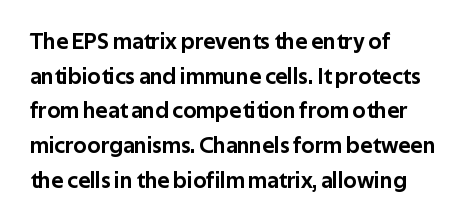
The image shows 23 px text type, upright; set left-aligned, normal line spacing (1.51x), normal letter spacing, not underlined.
